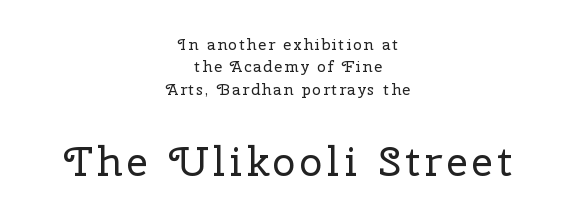
Q: Is the text bold? A: No.
Q: Is the text italic (slanted)? A: No, it is upright.
Q: Is the typeface a serif or a sans-serif typeface? A: Serif.
Q: Is the text underlined? A: No.
Q: How is the paragraph aligned? A: Centered.
Q: Is the spacing between lines tight, normal or loose? A: Normal.
Q: Which block of text is set in a larger size, the first (top) or the second (bottom)? A: The second (bottom) one.
Q: Width (condensed, normal, or wide)? A: Normal.
Q: Stroke contrast? A: Low.
Q: x-height? A: Medium.
Q: Monospaced? A: No.
